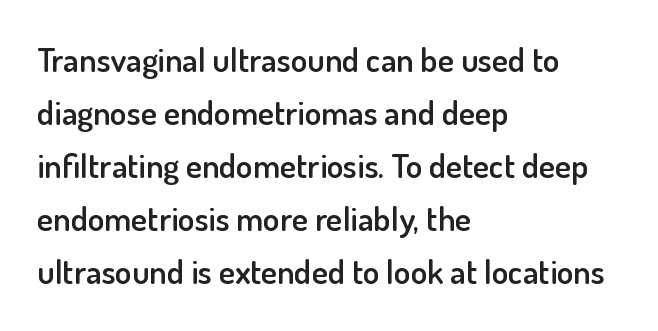
The image shows 34 px semibold sans-serif type, upright; set left-aligned, normal line spacing (1.56x), normal letter spacing, not underlined; low stroke contrast and a small x-height.
